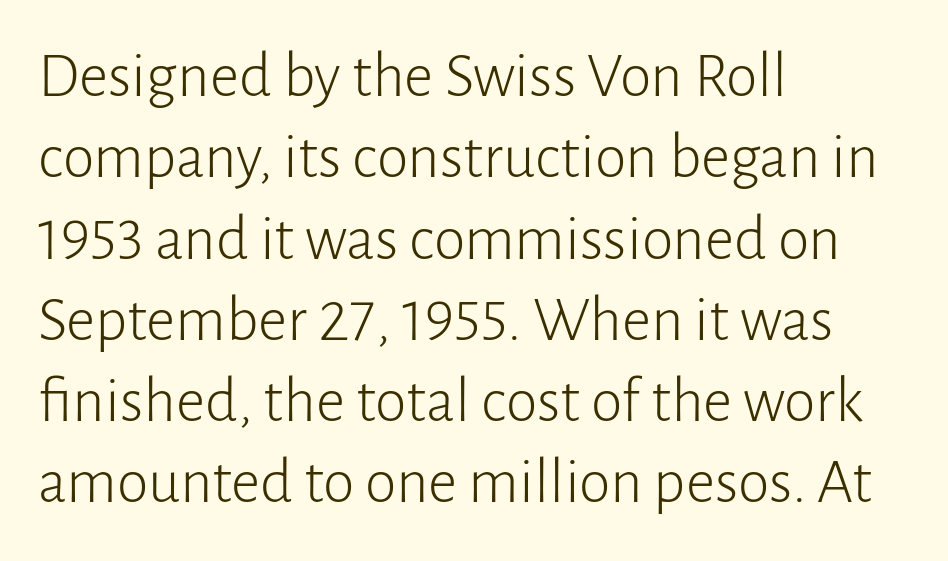
The letters stand upright; this is a roman face. The block of text has a typical density, with ordinary space between rows. Bold? No — there's no thickening of the strokes. Observe the absence of serifs on each vertical stroke in this sample. Clear beneath every line of the passage. The letterforms sit shoulder to shoulder at normal distance.
